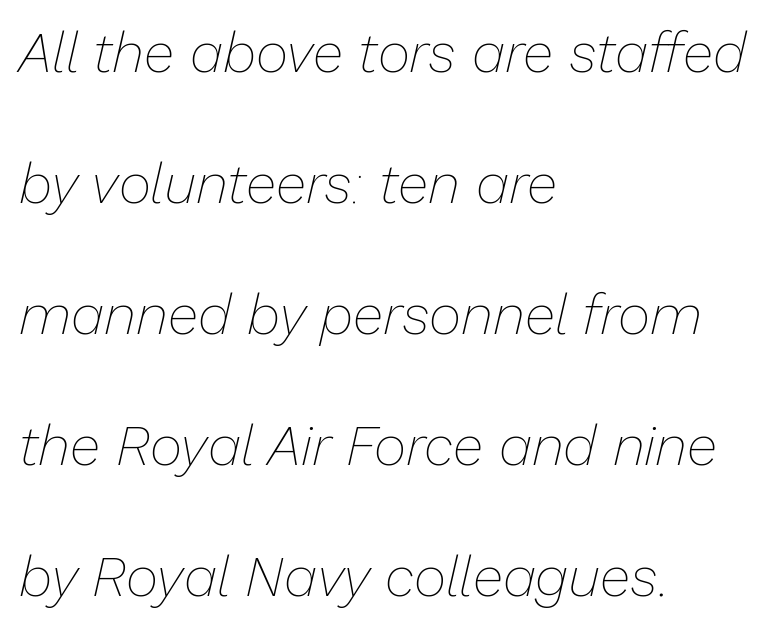
{"italic": "yes", "lean": "right", "slant_degrees": 13, "bold": "no", "weight": "thin", "width": "normal", "stroke_contrast": "low", "x_height": "medium", "monospaced": "no", "underline": "no", "align": "left", "line_spacing": "loose", "line_spacing_ratio": 2.34, "letter_spacing": "normal", "letter_spacing_em": 0.0, "glyph_px": 56}
